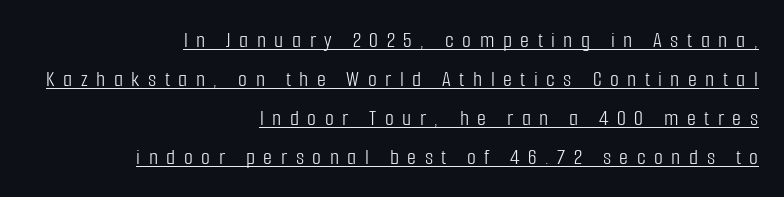
Q: Is the text bold? A: No.
Q: Is the text italic (slanted)? A: No, it is upright.
Q: Is the text underlined? A: Yes.
Q: How is the paragraph aligned? A: Right-aligned.
Q: Is the spacing between letters normal or unusually wide? A: Unusually wide.
Q: Is the spacing between lines tight, normal or loose? A: Normal.
